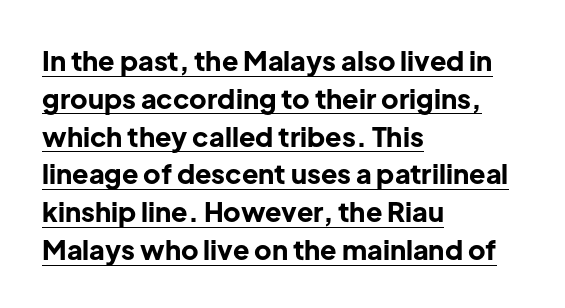
The image shows 27 px bold type, upright; set left-aligned, normal line spacing (1.4x), normal letter spacing, underlined.
